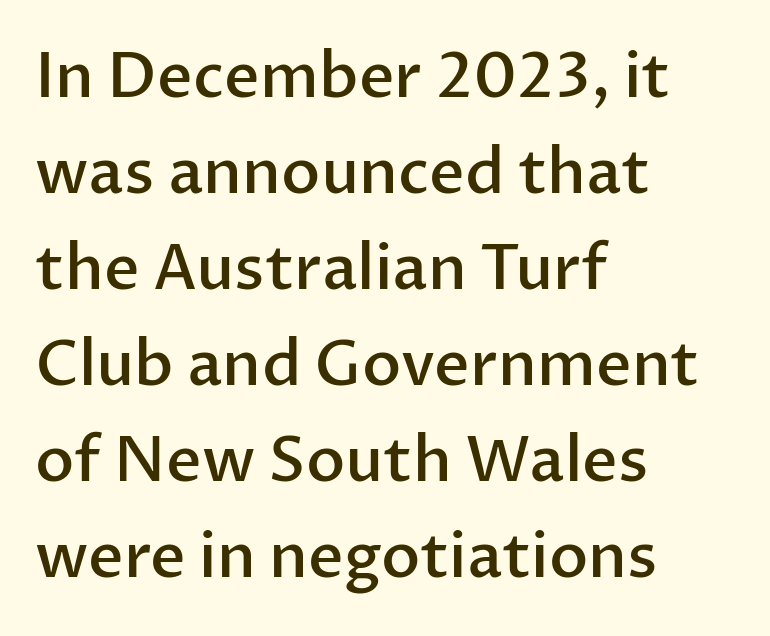
Q: Is the text bold? A: Semi-bold.
Q: Is the text italic (slanted)? A: No, it is upright.
Q: Is the typeface a serif or a sans-serif typeface? A: Sans-serif.
Q: Is the text underlined? A: No.
Q: How is the paragraph aligned? A: Left-aligned.
Q: Is the spacing between letters normal or unusually wide? A: Normal.
Q: Is the spacing between lines tight, normal or loose? A: Normal.
Q: Width (condensed, normal, or wide)? A: Normal.
Q: Stroke contrast? A: Low.
Q: x-height? A: Medium.
Q: Monospaced? A: No.
